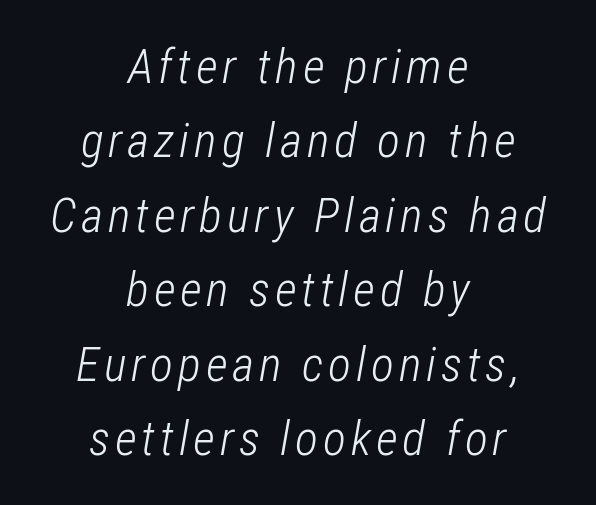
{"italic": "yes", "lean": "right", "slant_degrees": 12, "bold": "no", "weight": "light", "width": "condensed", "stroke_contrast": "low", "x_height": "medium", "monospaced": "no", "underline": "no", "align": "center", "line_spacing": "normal", "line_spacing_ratio": 1.55, "glyph_px": 48}
